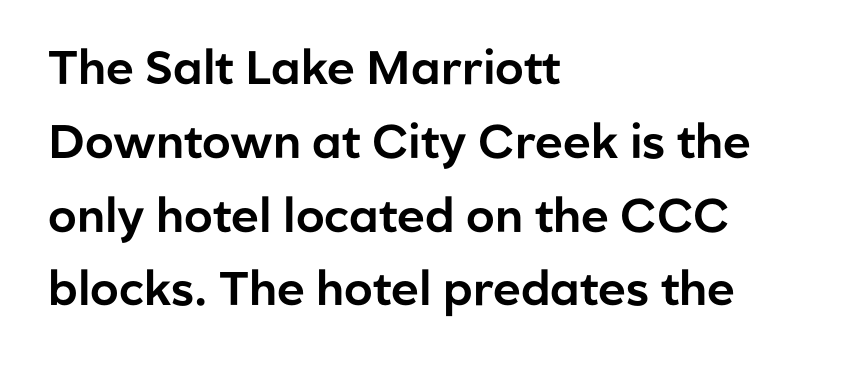
{"serif": "no", "italic": "no", "width": "normal", "stroke_contrast": "low", "x_height": "medium", "monospaced": "no", "underline": "no", "align": "left", "line_spacing": "normal", "line_spacing_ratio": 1.57, "letter_spacing": "normal", "letter_spacing_em": 0.0, "glyph_px": 47}
